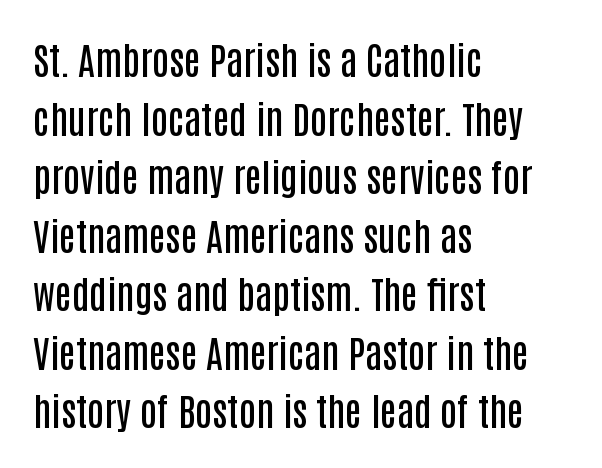
{"serif": "no", "italic": "no", "bold": "semi", "weight": "semibold", "width": "condensed", "stroke_contrast": "low", "x_height": "large", "monospaced": "no", "underline": "no", "align": "left", "line_spacing": "normal", "line_spacing_ratio": 1.54, "letter_spacing": "normal", "letter_spacing_em": 0.0, "glyph_px": 38}
